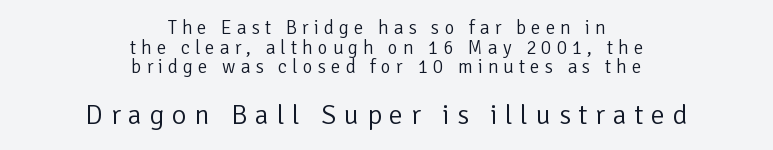
{"serif": "no", "italic": "no", "bold": "no", "weight": "light", "width": "normal", "stroke_contrast": "low", "x_height": "medium", "monospaced": "no", "underline": "no", "align": "center", "line_spacing": "tight", "line_spacing_ratio": 1.03, "letter_spacing": "wide", "letter_spacing_em": 0.27, "larger_block": "second", "size_ratio": 1.47, "glyph_px": 28}
